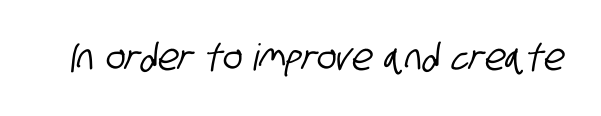
Nothing sits at the stroke ends, so this counts as sans-serif. The line texture is even and compact thanks to regular tracking. Looks like regular typesetting: each glyph gets only the width it needs. Descender tails drop into unmarked territory.
